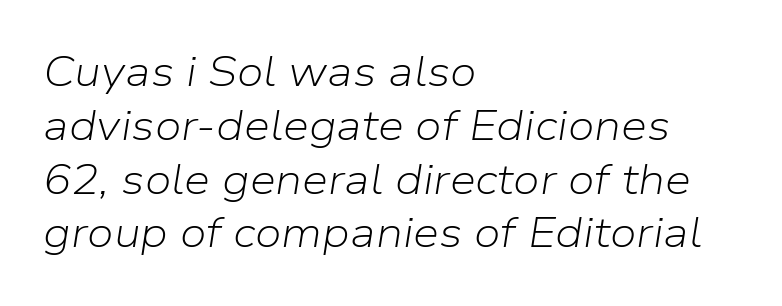
Q: Is the text bold? A: No.
Q: Is the text italic (slanted)? A: Yes, it leans right by about 9 degrees.
Q: Is the text underlined? A: No.
Q: How is the paragraph aligned? A: Left-aligned.
Q: Is the spacing between letters normal or unusually wide? A: Normal.
Q: Is the spacing between lines tight, normal or loose? A: Normal.
Q: Width (condensed, normal, or wide)? A: Normal.
Q: Stroke contrast? A: Low.
Q: x-height? A: Medium.
Q: Monospaced? A: No.
